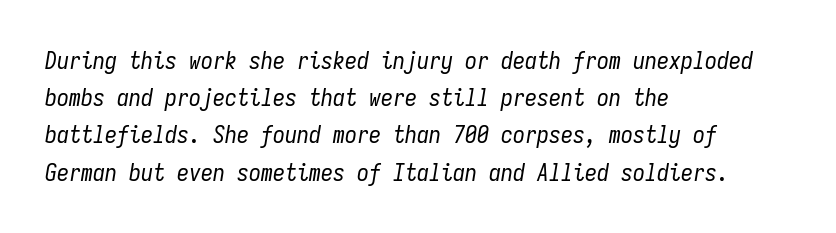
{"italic": "yes", "lean": "right", "slant_degrees": 9, "bold": "no", "underline": "no", "align": "left", "line_spacing": "normal", "line_spacing_ratio": 1.55, "letter_spacing": "normal", "letter_spacing_em": 0.0, "glyph_px": 24}
